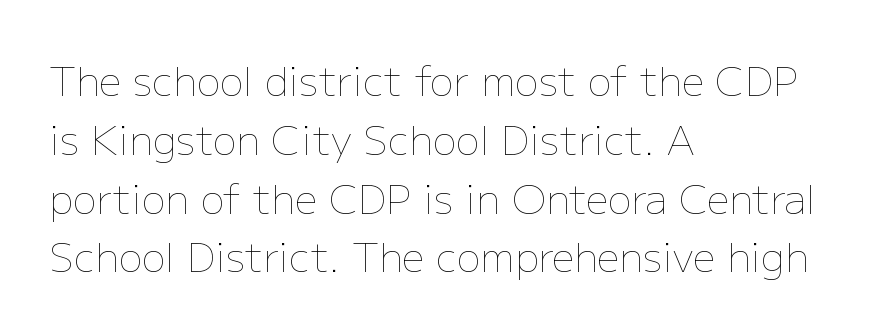
The tracking reads as untouched default to a designer's eye. Does the leading feel generous? No, just average. Spacing verdict: proportional, widths tailored to each character. Weight: not bold — regular or lighter. The compositor pushed each line to the left boundary.
